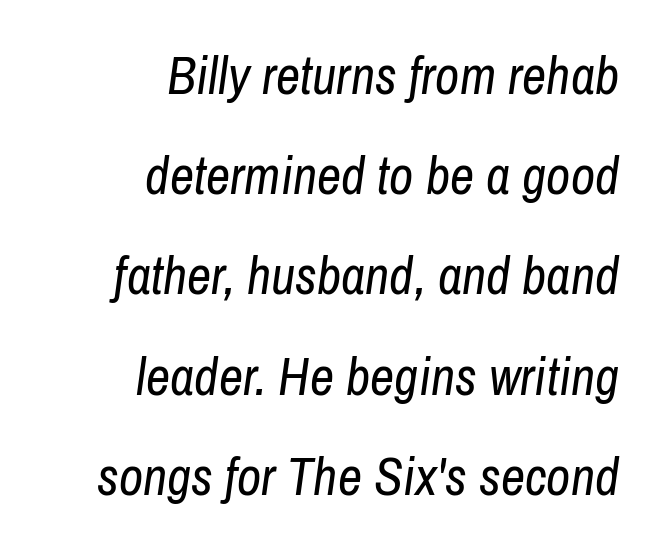
Q: Is the text bold? A: No.
Q: Is the text italic (slanted)? A: Yes, it leans right by about 8 degrees.
Q: Is the text underlined? A: No.
Q: How is the paragraph aligned? A: Right-aligned.
Q: Is the spacing between letters normal or unusually wide? A: Normal.
Q: Width (condensed, normal, or wide)? A: Condensed.
Q: Stroke contrast? A: Low.
Q: x-height? A: Medium.
Q: Monospaced? A: No.
